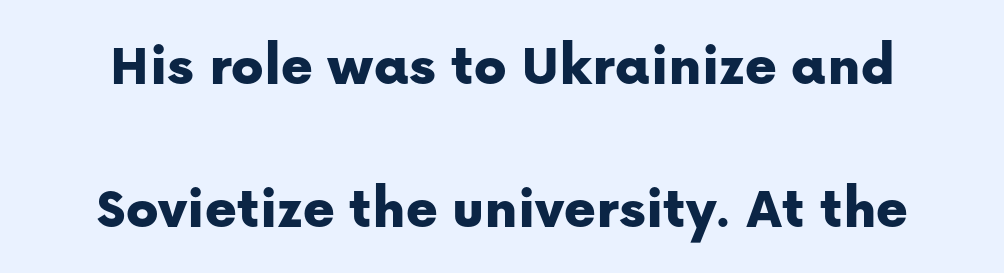
{"serif": "no", "italic": "no", "width": "normal", "stroke_contrast": "low", "x_height": "medium", "monospaced": "no", "underline": "no", "align": "center", "line_spacing": "loose", "line_spacing_ratio": 2.39, "letter_spacing": "normal", "letter_spacing_em": 0.0, "glyph_px": 60}
